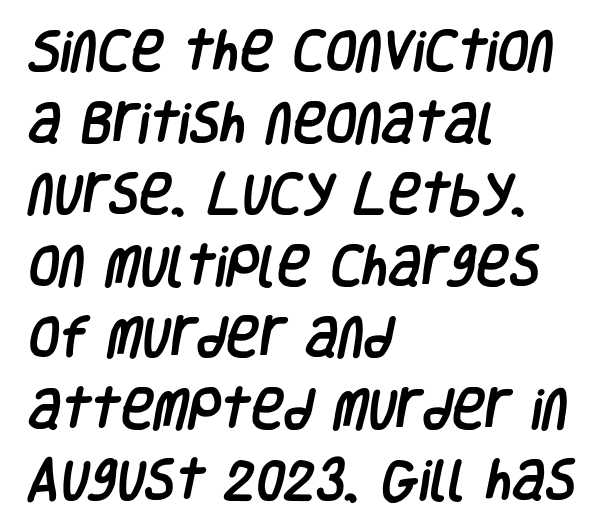
These lines are rendered in a variable-pitch font. Letter spacing: default. Baseline-to-baseline distance is the conventional proportion of letter height. The typesetter chose a ragged-right arrangement here. Does the type have serifs? No, each stem ends abruptly. Words float on clear page, feet unadorned.
